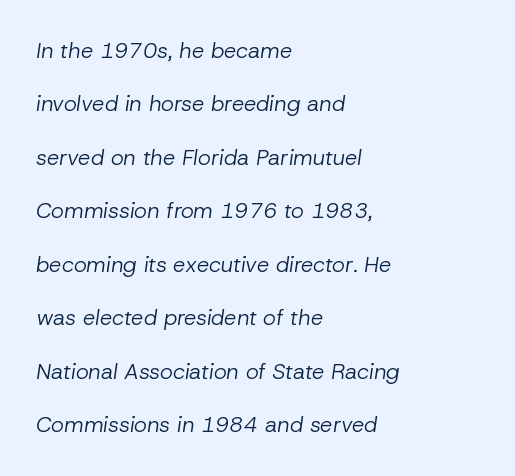
Typeset ragged right — the left edge is the straight one. Check the space under the baseline: it is left empty. This block would shrink considerably if given ordinary leading; it's expanded now. Stem width sits at or under what a default text font uses. Here the glyphs are tracked normally, forming tight word shapes. The specimen reads as italic at a glance.
